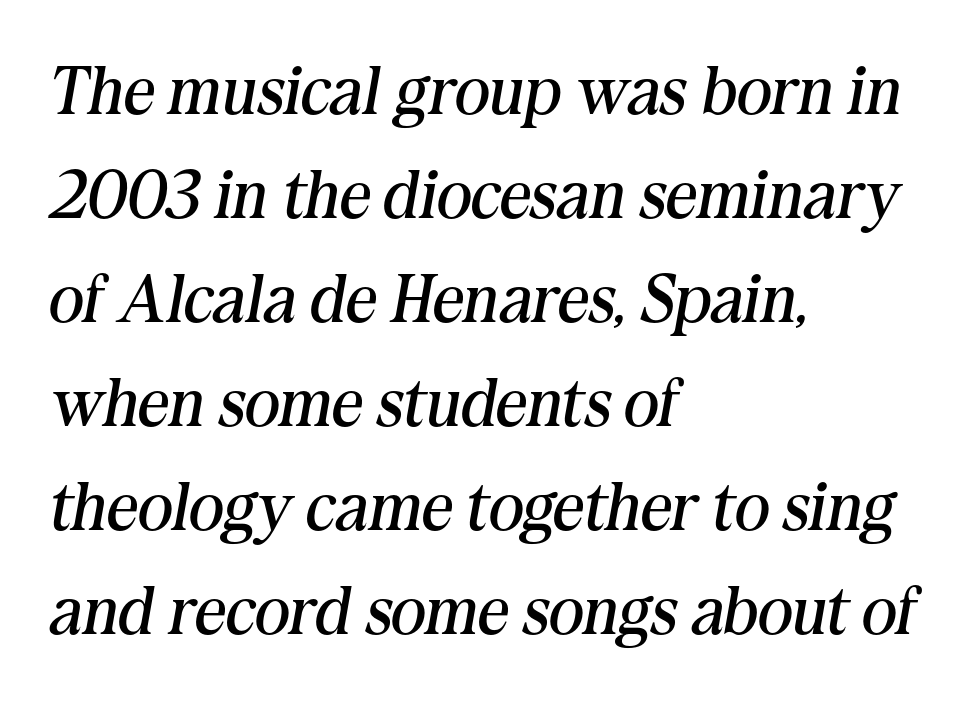
Q: Is the text bold? A: No.
Q: Is the text italic (slanted)? A: Yes, it leans right by about 10 degrees.
Q: Is the typeface a serif or a sans-serif typeface? A: Serif.
Q: Is the text underlined? A: No.
Q: How is the paragraph aligned? A: Left-aligned.
Q: Is the spacing between letters normal or unusually wide? A: Normal.
Q: Is the spacing between lines tight, normal or loose? A: Normal.
Q: Width (condensed, normal, or wide)? A: Normal.
Q: Stroke contrast? A: Medium.
Q: x-height? A: Medium.
Q: Monospaced? A: No.
